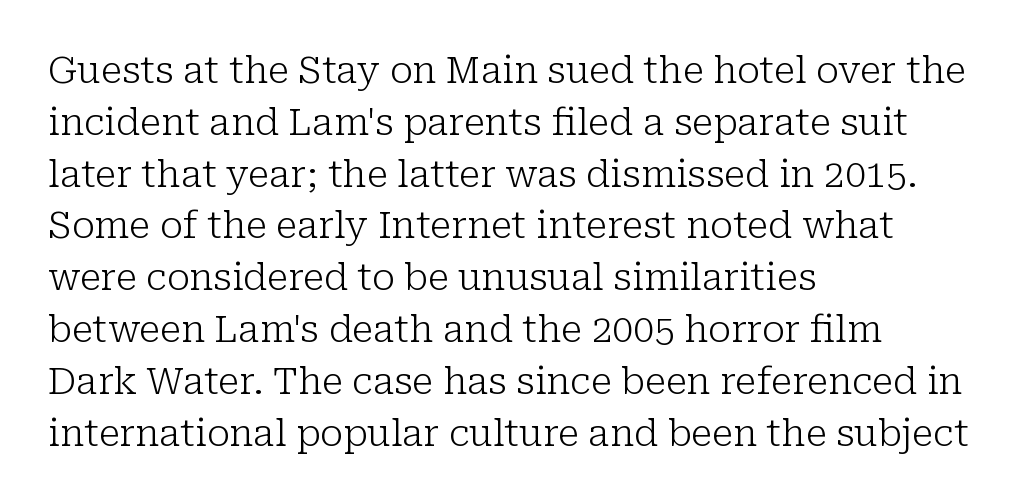
These lines sit exactly where default settings would place them. The letterforms sit at book weight or below. The passage shown is typeset with a serif family. Check under the words: just untouched page. Nope, not italic — everything's standing straight. The passage shown is typed in a proportional face where columns would drift.
